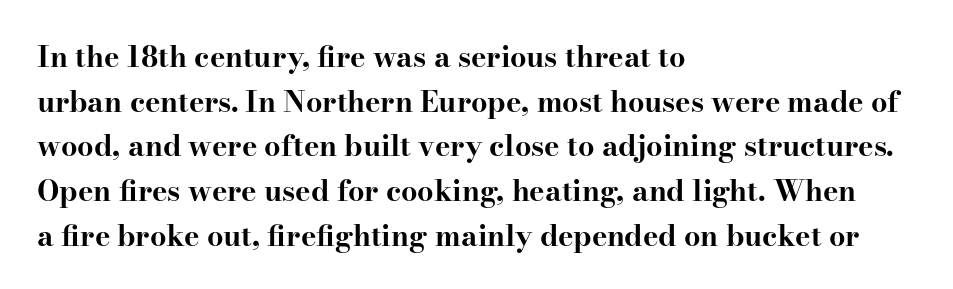
This sample uses plain, unmodified letter spacing. The zone under the glyphs is completely vacant. Weight check: bold — yes, fully. Unlike a clean sans, this face finishes its strokes with serifs. The lettering holds an erect, upright posture throughout. You could not count columns in this text — the font is proportionally spaced.
